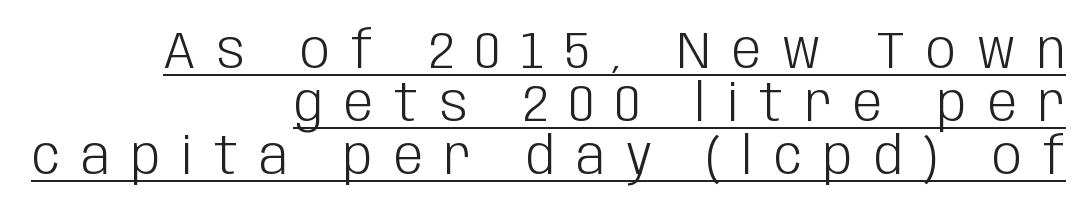
Q: Is the text bold? A: No.
Q: Is the text italic (slanted)? A: No, it is upright.
Q: Is the typeface a serif or a sans-serif typeface? A: Sans-serif.
Q: Is the text underlined? A: Yes.
Q: How is the paragraph aligned? A: Right-aligned.
Q: Is the spacing between letters normal or unusually wide? A: Unusually wide.
Q: Is the spacing between lines tight, normal or loose? A: Tight.
Q: Width (condensed, normal, or wide)? A: Condensed.
Q: Stroke contrast? A: Low.
Q: x-height? A: Large.
Q: Monospaced? A: No.
